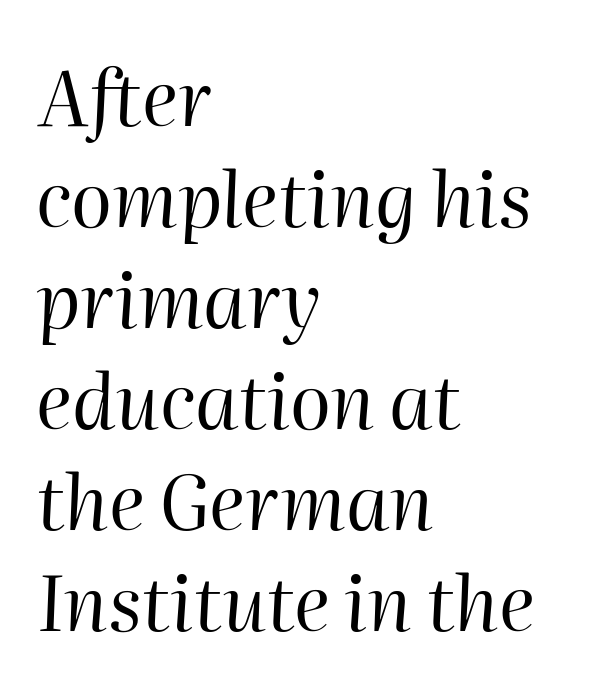
Q: Is the text bold? A: No.
Q: Is the text italic (slanted)? A: Yes, it leans right by about 2 degrees.
Q: Is the text underlined? A: No.
Q: How is the paragraph aligned? A: Left-aligned.
Q: Is the spacing between letters normal or unusually wide? A: Normal.
Q: Is the spacing between lines tight, normal or loose? A: Normal.
Q: Width (condensed, normal, or wide)? A: Normal.
Q: Stroke contrast? A: High.
Q: x-height? A: Medium.
Q: Monospaced? A: No.
